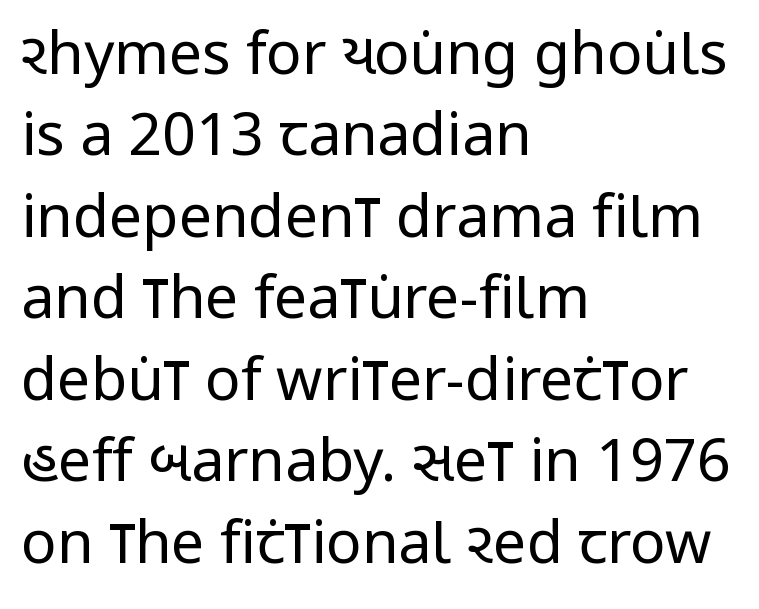
Q: Is the text bold? A: No.
Q: Is the text italic (slanted)? A: No, it is upright.
Q: Is the typeface a serif or a sans-serif typeface? A: Sans-serif.
Q: Is the text underlined? A: No.
Q: How is the paragraph aligned? A: Left-aligned.
Q: Is the spacing between letters normal or unusually wide? A: Normal.
Q: Is the spacing between lines tight, normal or loose? A: Normal.
Q: Width (condensed, normal, or wide)? A: Condensed.
Q: Stroke contrast? A: Low.
Q: x-height? A: Large.
Q: Monospaced? A: No.
